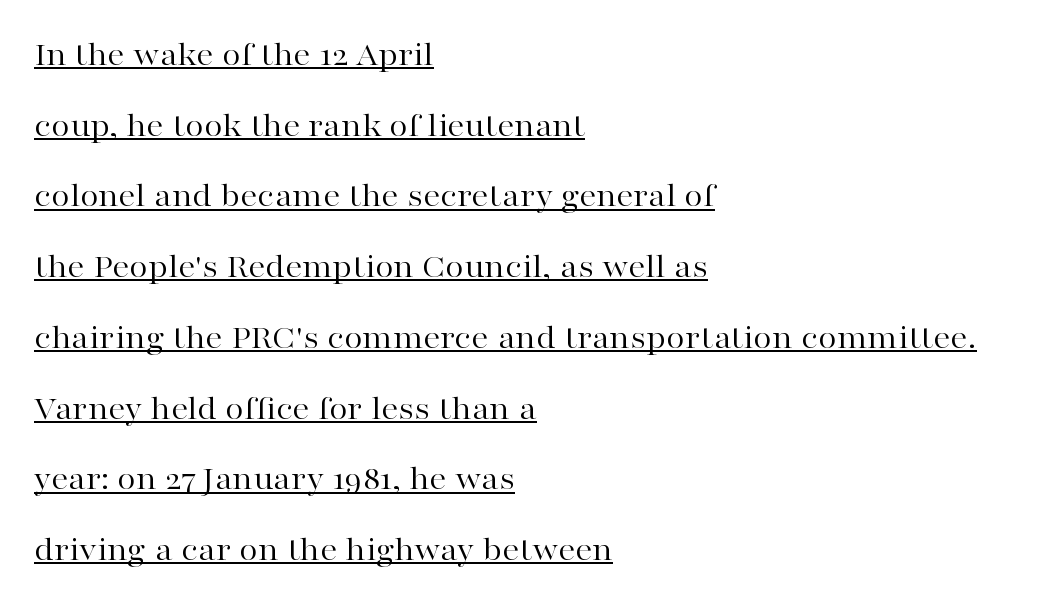
{"serif": "yes", "italic": "no", "bold": "no", "weight": "regular", "width": "wide", "stroke_contrast": "high", "x_height": "medium", "monospaced": "no", "underline": "yes", "align": "left", "line_spacing": "loose", "line_spacing_ratio": 2.08, "letter_spacing": "normal", "letter_spacing_em": 0.0, "glyph_px": 34}
